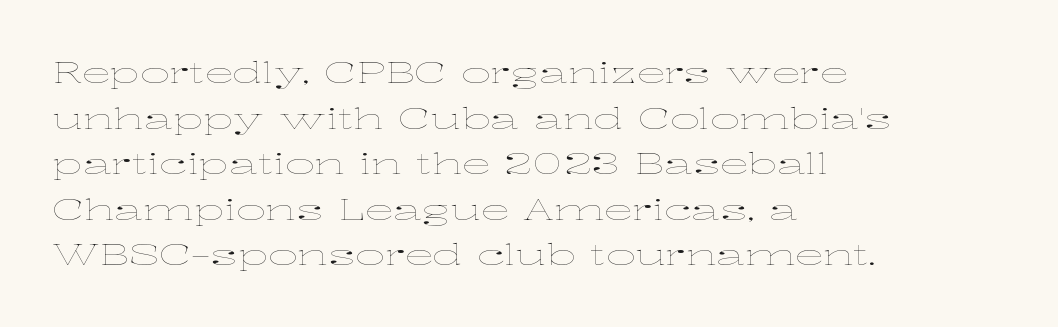
Q: Is the text bold? A: No.
Q: Is the text italic (slanted)? A: No, it is upright.
Q: Is the text underlined? A: No.
Q: How is the paragraph aligned? A: Left-aligned.
Q: Is the spacing between letters normal or unusually wide? A: Normal.
Q: Is the spacing between lines tight, normal or loose? A: Normal.
Q: Width (condensed, normal, or wide)? A: Wide.
Q: Stroke contrast? A: Low.
Q: x-height? A: Medium.
Q: Monospaced? A: No.
